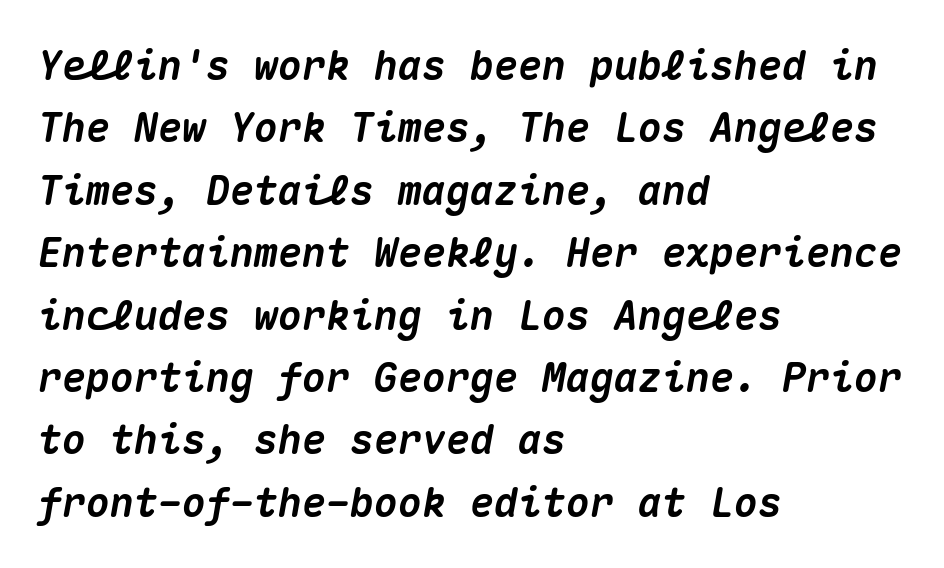
{"italic": "yes", "lean": "right", "slant_degrees": 10, "bold": "yes", "weight": "heavy", "width": "normal", "stroke_contrast": "medium", "x_height": "medium", "monospaced": "yes", "underline": "no", "align": "left", "line_spacing": "normal", "line_spacing_ratio": 1.56, "letter_spacing": "normal", "letter_spacing_em": 0.0, "glyph_px": 40}
